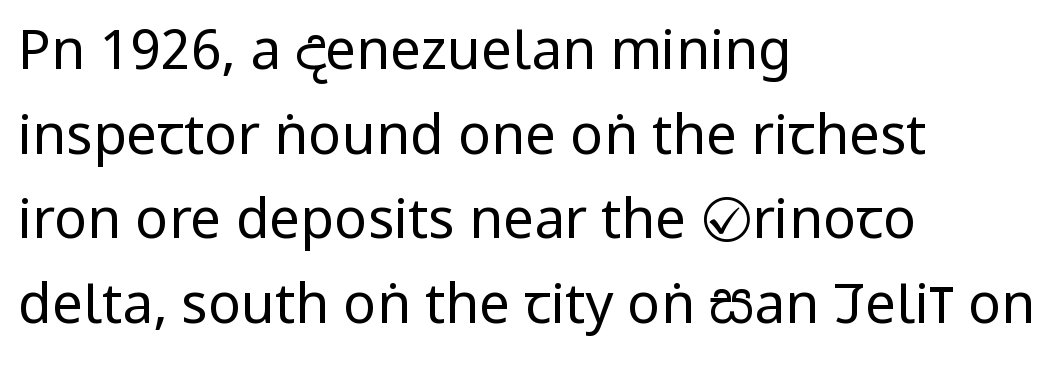
The image shows 55 px regular-weight, condensed sans-serif type, upright; set left-aligned, normal line spacing (1.54x), normal letter spacing, not underlined; low stroke contrast and a large x-height.
